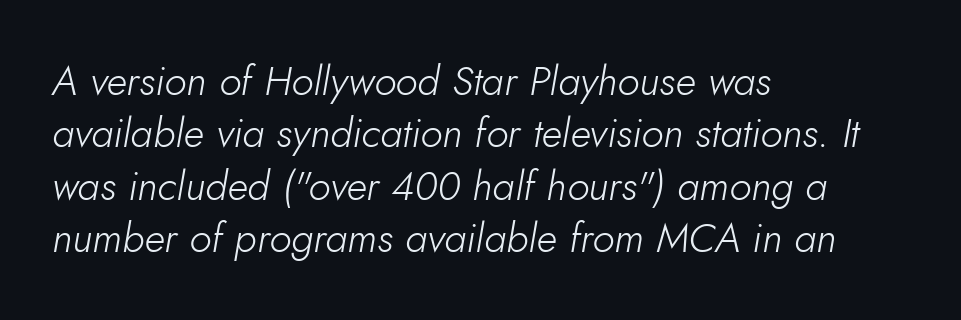
The image shows 41 px light type, italic (leaning right); set left-aligned, normal line spacing (1.28x), normal letter spacing, not underlined; low stroke contrast and a small x-height.
